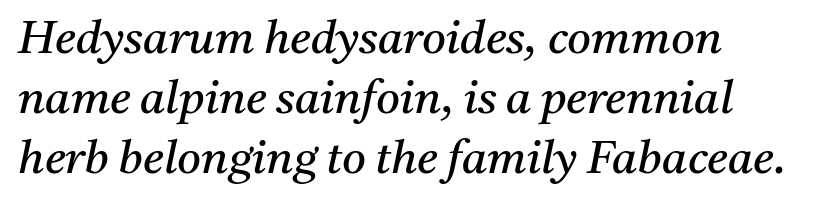
Q: Is the text bold? A: No.
Q: Is the text italic (slanted)? A: Yes, it leans right by about 11 degrees.
Q: Is the typeface a serif or a sans-serif typeface? A: Serif.
Q: Is the text underlined? A: No.
Q: How is the paragraph aligned? A: Left-aligned.
Q: Is the spacing between letters normal or unusually wide? A: Normal.
Q: Is the spacing between lines tight, normal or loose? A: Normal.
Q: Width (condensed, normal, or wide)? A: Normal.
Q: Stroke contrast? A: Medium.
Q: x-height? A: Medium.
Q: Monospaced? A: No.
